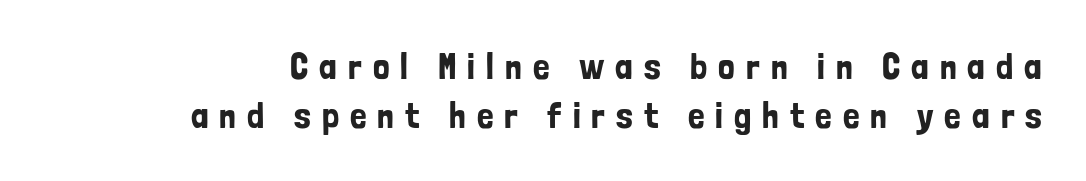
{"serif": "no", "italic": "no", "width": "condensed", "stroke_contrast": "low", "x_height": "medium", "monospaced": "no", "underline": "no", "line_spacing": "normal", "line_spacing_ratio": 1.32, "letter_spacing": "wide", "letter_spacing_em": 0.3, "glyph_px": 37}
